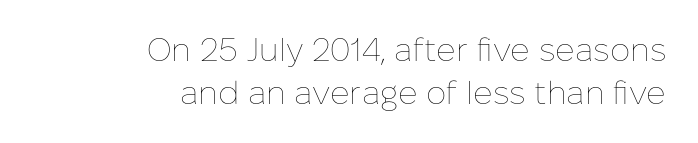
{"italic": "no", "bold": "no", "weight": "thin", "width": "normal", "stroke_contrast": "low", "x_height": "medium", "monospaced": "no", "underline": "no", "align": "right", "line_spacing": "normal", "line_spacing_ratio": 1.33, "letter_spacing": "normal", "letter_spacing_em": 0.0, "glyph_px": 32}
